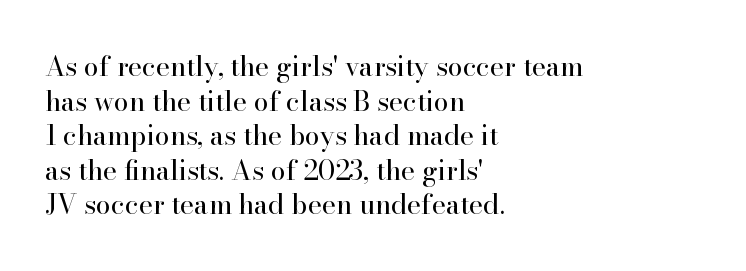
{"italic": "no", "bold": "no", "underline": "no", "align": "left", "line_spacing": "normal", "line_spacing_ratio": 1.28, "letter_spacing": "normal", "letter_spacing_em": 0.0, "glyph_px": 27}
